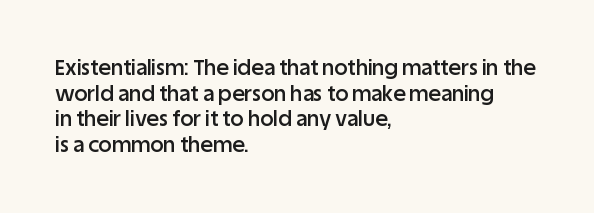
{"italic": "no", "bold": "semi", "underline": "no", "align": "left", "line_spacing_ratio": 1.22, "letter_spacing": "normal", "letter_spacing_em": 0.0, "glyph_px": 21}
